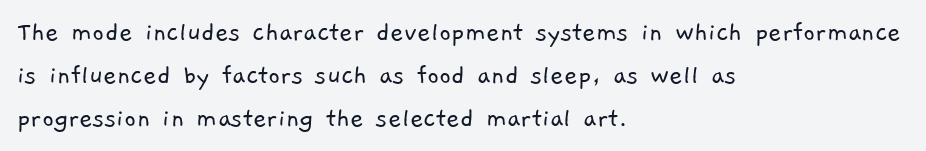
The image shows 29 px light sans-serif type; set left-aligned, normal line spacing (1.49x), normal letter spacing, not underlined; low stroke contrast and a medium x-height.
